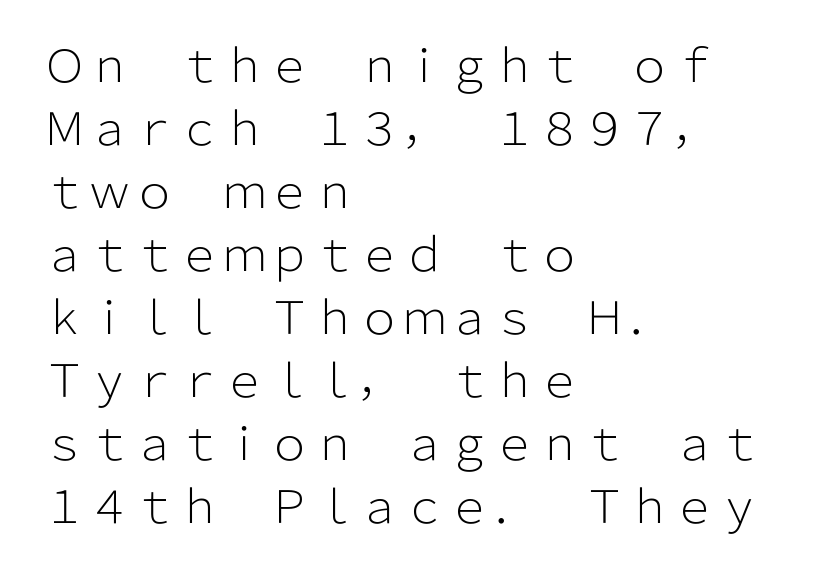
You could not count columns in this text — the font is proportionally spaced. What's the leading like? Ordinary, nothing unusual. Spacing between characters is what you'd get straight out of the box. Is the type heavy? It reads as light-to-regular instead. A student would call this left alignment; a typographer would say flush left, rag right. Designer's note — italics off, roman on.
